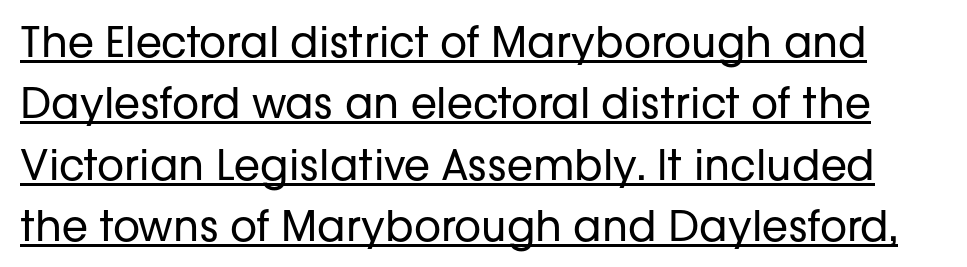
The image shows 42 px regular-weight sans-serif type, upright; set normal line spacing (1.46x), normal letter spacing, underlined; low stroke contrast and a medium x-height.
